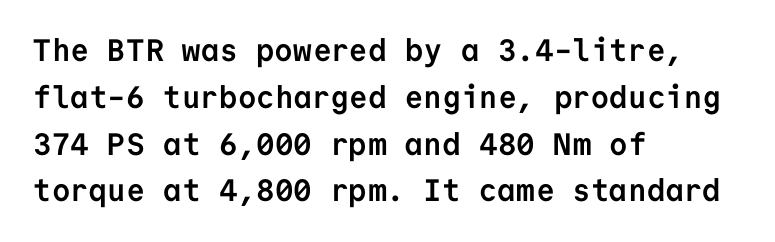
Every stem runs plumb, perpendicular to the baseline. Leading: standard. The area under the type is left untouched. Bold? Absolutely — the strokes are thick and heavy. This rendering uses left alignment, leaving the right contour irregular. The horizontal fit of the characters is conventional and even.
